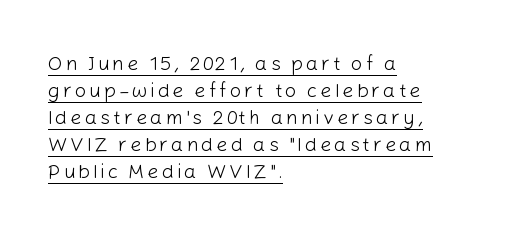
Has an underline been added? It has. It's the straight-up-and-down kind of type. The cut favours lightness, reaching ordinary text weight at its darkest. The rows are spaced the way most documents space them. Teacher's note: observe the even left margin — that is flush-left alignment.
